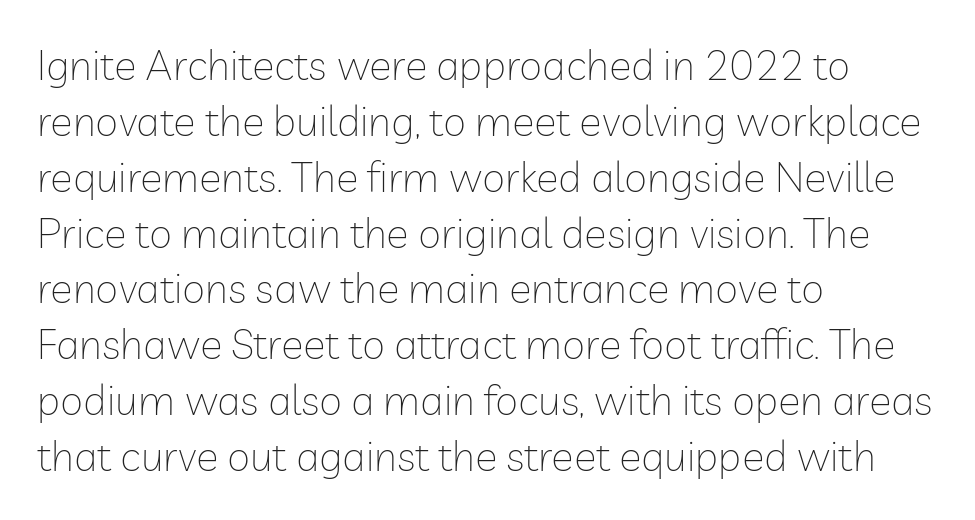
The image shows 42 px thin sans-serif type, upright; set left-aligned, normal line spacing (1.33x), normal letter spacing, not underlined; low stroke contrast and a medium x-height.
